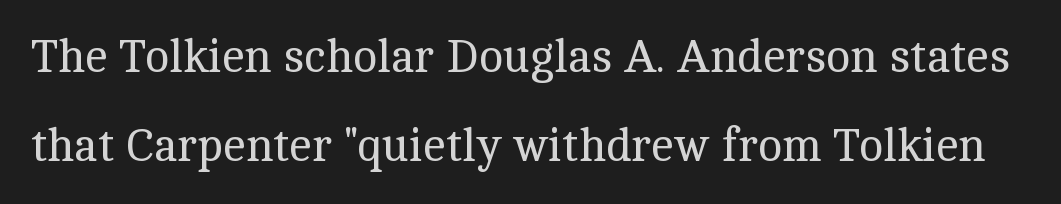
Posture: vertical. The letters advance in unequal steps, a hallmark of proportional type. Glyph-to-glyph distance matches everyday printed text. This rendering features lettering with no underline. The weight tops out at a normal text grade.
